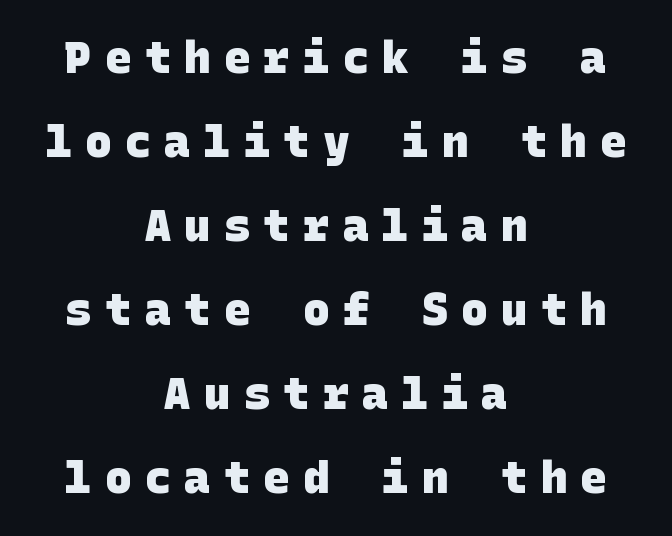
{"serif": "no", "bold": "yes", "weight": "heavy", "width": "normal", "stroke_contrast": "low", "x_height": "large", "underline": "no", "align": "center", "line_spacing": "loose", "line_spacing_ratio": 1.91, "letter_spacing": "wide", "letter_spacing_em": 0.3, "glyph_px": 44}
